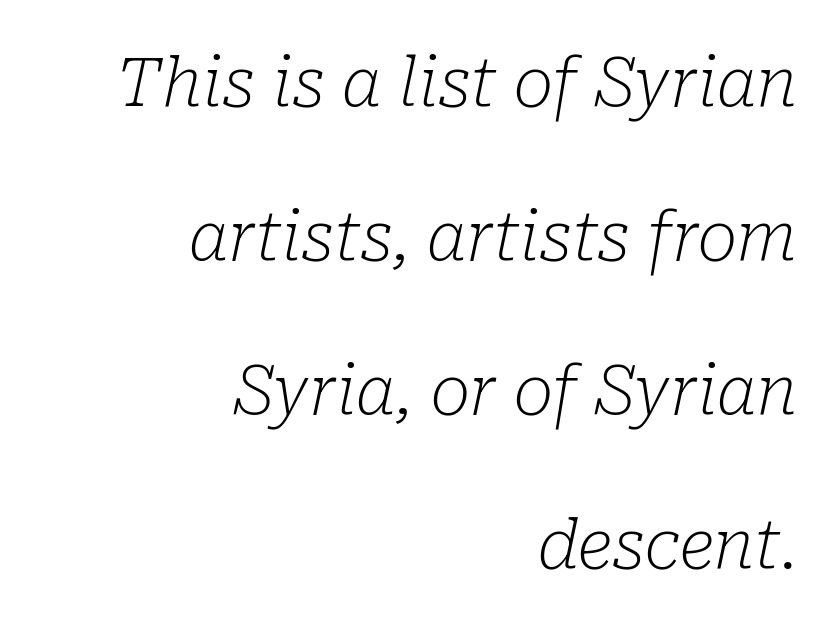
Q: Is the text bold? A: No.
Q: Is the text italic (slanted)? A: Yes, it leans right by about 10 degrees.
Q: Is the typeface a serif or a sans-serif typeface? A: Serif.
Q: Is the text underlined? A: No.
Q: How is the paragraph aligned? A: Right-aligned.
Q: Is the spacing between letters normal or unusually wide? A: Normal.
Q: Is the spacing between lines tight, normal or loose? A: Loose.
Q: Width (condensed, normal, or wide)? A: Normal.
Q: Stroke contrast? A: Low.
Q: x-height? A: Medium.
Q: Monospaced? A: No.
